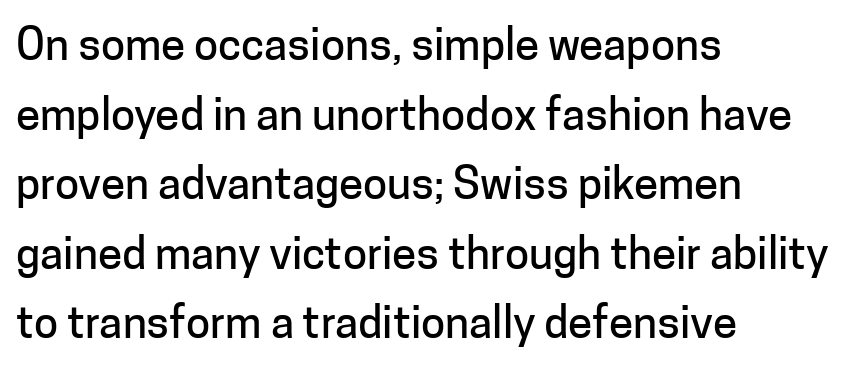
Q: Is the text italic (slanted)? A: No, it is upright.
Q: Is the typeface a serif or a sans-serif typeface? A: Sans-serif.
Q: Is the text underlined? A: No.
Q: How is the paragraph aligned? A: Left-aligned.
Q: Is the spacing between letters normal or unusually wide? A: Normal.
Q: Is the spacing between lines tight, normal or loose? A: Normal.
Q: Width (condensed, normal, or wide)? A: Normal.
Q: Stroke contrast? A: Low.
Q: x-height? A: Medium.
Q: Monospaced? A: No.
